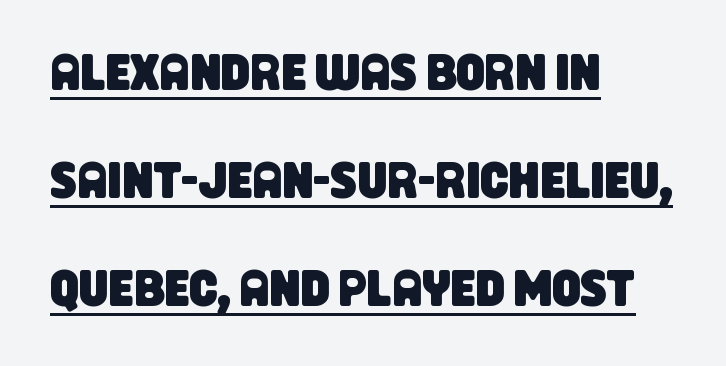
The image shows 50 px condensed sans-serif type; set left-aligned, loose line spacing (2.16x), normal letter spacing, underlined; low stroke contrast and a large x-height.
